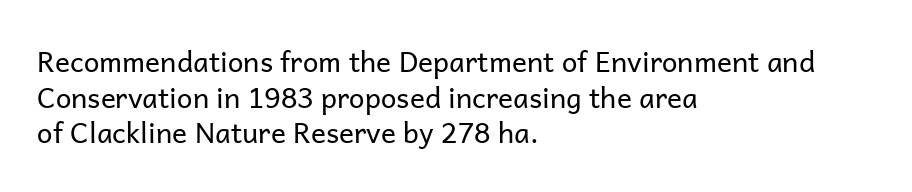
The image shows 28 px regular-weight sans-serif type, upright; set left-aligned, normal line spacing (1.27x), normal letter spacing, not underlined; low stroke contrast and a medium x-height.
